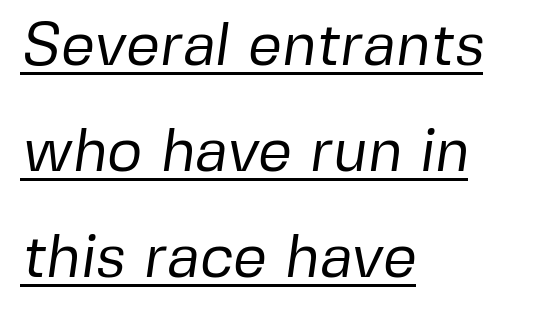
Looks like regular typesetting: each glyph gets only the width it needs. The weight would be labelled regular, book, light, or lighter still. A typesetter would call this zero additional tracking. Students, observe the line beneath the letters — that is underlining. The setting favours the left margin, as ordinary paragraphs usually do. Letterform terminals end flat and unadorned throughout the passage.
